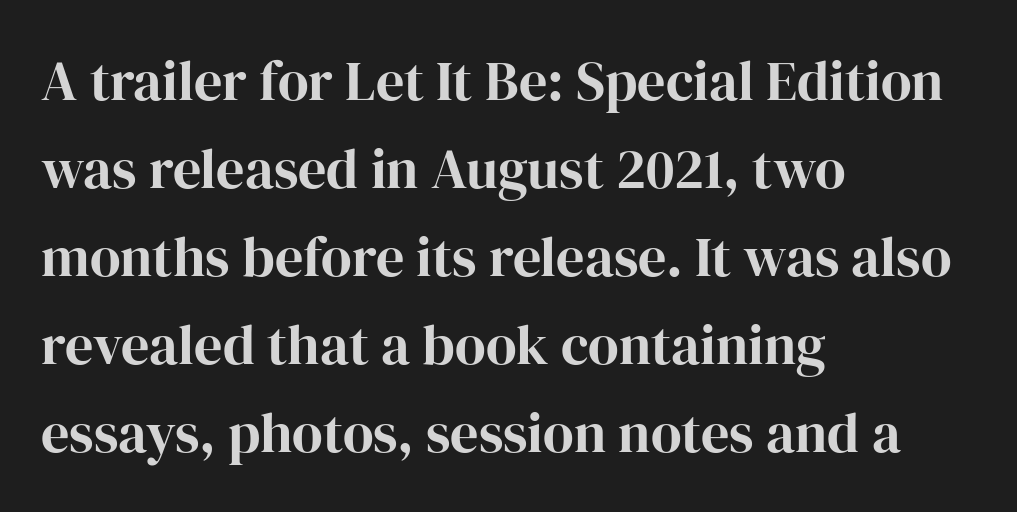
Q: Is the text bold? A: Yes.
Q: Is the text italic (slanted)? A: No, it is upright.
Q: Is the typeface a serif or a sans-serif typeface? A: Serif.
Q: Is the text underlined? A: No.
Q: How is the paragraph aligned? A: Left-aligned.
Q: Is the spacing between letters normal or unusually wide? A: Normal.
Q: Is the spacing between lines tight, normal or loose? A: Normal.
Q: Width (condensed, normal, or wide)? A: Normal.
Q: Stroke contrast? A: High.
Q: x-height? A: Medium.
Q: Monospaced? A: No.
